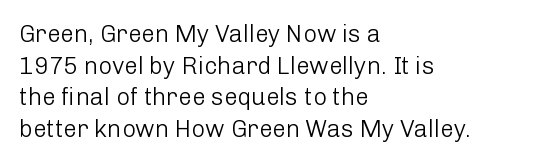
Q: Is the text bold? A: No.
Q: Is the text italic (slanted)? A: No, it is upright.
Q: Is the text underlined? A: No.
Q: How is the paragraph aligned? A: Left-aligned.
Q: Is the spacing between letters normal or unusually wide? A: Normal.
Q: Is the spacing between lines tight, normal or loose? A: Normal.
